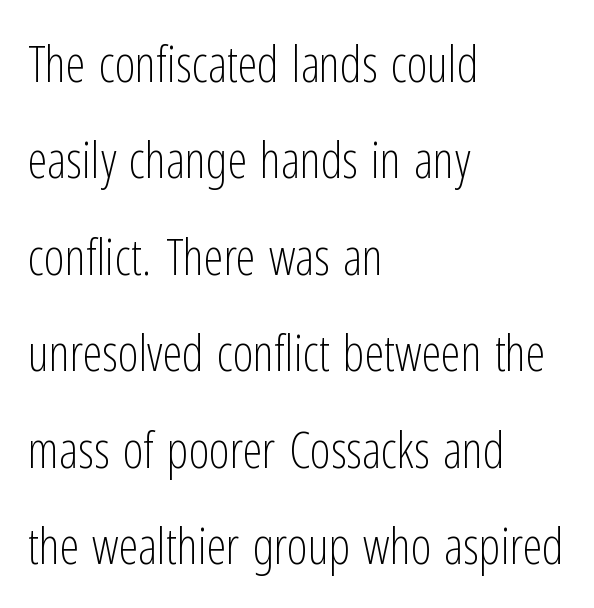
The image shows 50 px light, condensed sans-serif type, upright; set left-aligned, loose line spacing (1.93x), normal letter spacing, not underlined; low stroke contrast and a medium x-height.
